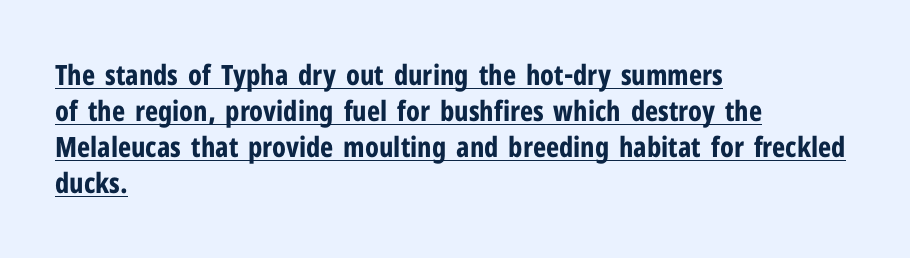
Q: Is the text bold? A: Yes.
Q: Is the text italic (slanted)? A: No, it is upright.
Q: Is the typeface a serif or a sans-serif typeface? A: Sans-serif.
Q: Is the text underlined? A: Yes.
Q: How is the paragraph aligned? A: Left-aligned.
Q: Is the spacing between letters normal or unusually wide? A: Normal.
Q: Is the spacing between lines tight, normal or loose? A: Normal.
Q: Width (condensed, normal, or wide)? A: Condensed.
Q: Stroke contrast? A: Low.
Q: x-height? A: Medium.
Q: Monospaced? A: No.
